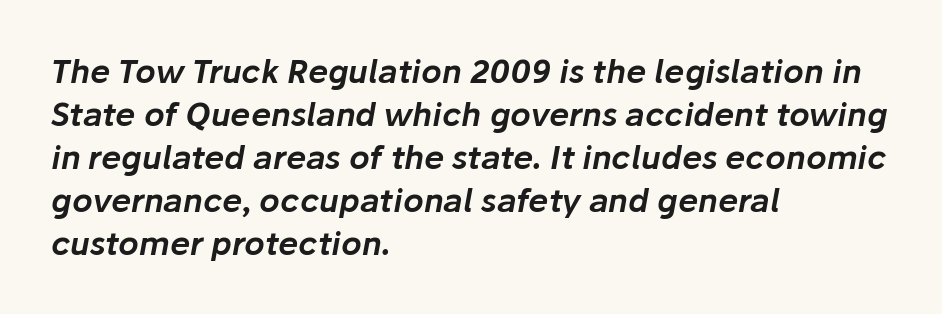
The image shows 32 px text type, italic (leaning right); set left-aligned, normal line spacing (1.34x), normal letter spacing, not underlined; low stroke contrast and a medium x-height.
